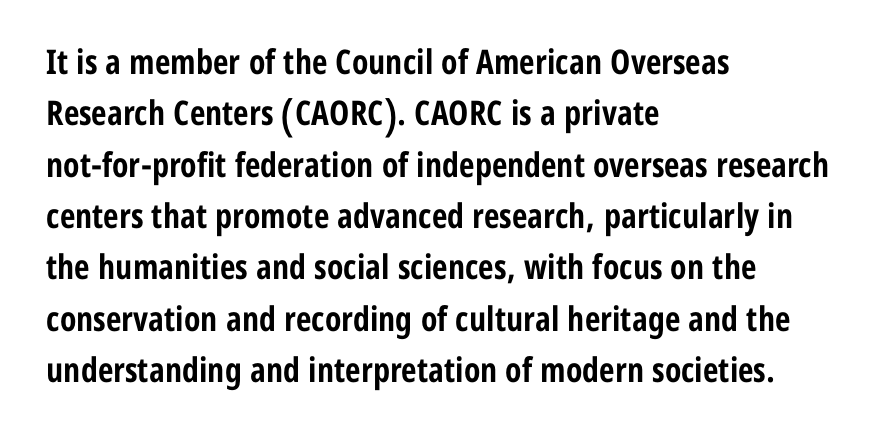
{"serif": "no", "italic": "no", "bold": "yes", "weight": "bold", "width": "condensed", "stroke_contrast": "low", "x_height": "medium", "monospaced": "no", "underline": "no", "align": "left", "line_spacing": "normal", "line_spacing_ratio": 1.51, "letter_spacing": "normal", "letter_spacing_em": 0.0, "glyph_px": 34}
